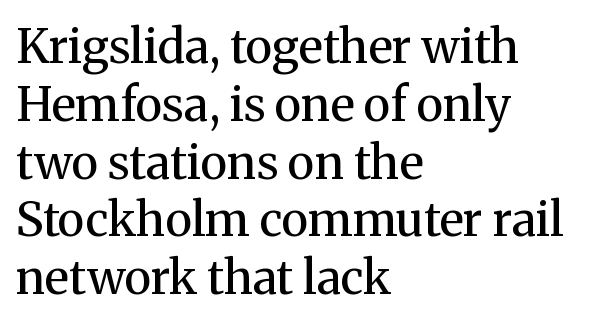
{"serif": "yes", "italic": "no", "bold": "no", "weight": "regular", "width": "normal", "stroke_contrast": "medium", "x_height": "medium", "monospaced": "no", "underline": "no", "align": "left", "line_spacing_ratio": 1.23, "letter_spacing": "normal", "letter_spacing_em": 0.0, "glyph_px": 47}
